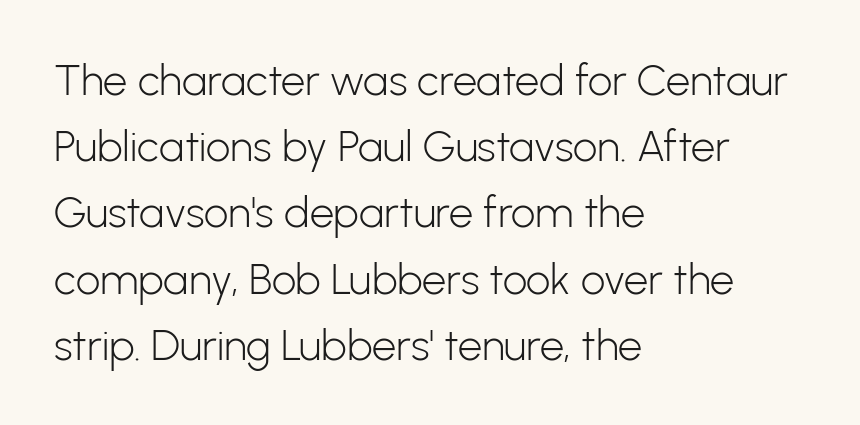
{"serif": "no", "italic": "no", "bold": "no", "weight": "light", "width": "normal", "stroke_contrast": "low", "x_height": "medium", "monospaced": "no", "underline": "no", "align": "left", "line_spacing": "normal", "line_spacing_ratio": 1.54, "letter_spacing": "normal", "letter_spacing_em": 0.0, "glyph_px": 43}
